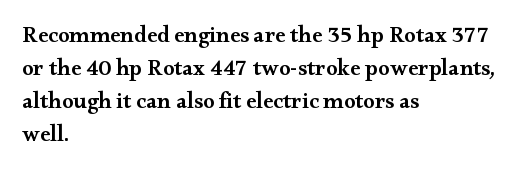
Q: Is the text bold? A: Semi-bold.
Q: Is the text italic (slanted)? A: No, it is upright.
Q: Is the text underlined? A: No.
Q: How is the paragraph aligned? A: Left-aligned.
Q: Is the spacing between letters normal or unusually wide? A: Normal.
Q: Is the spacing between lines tight, normal or loose? A: Normal.
